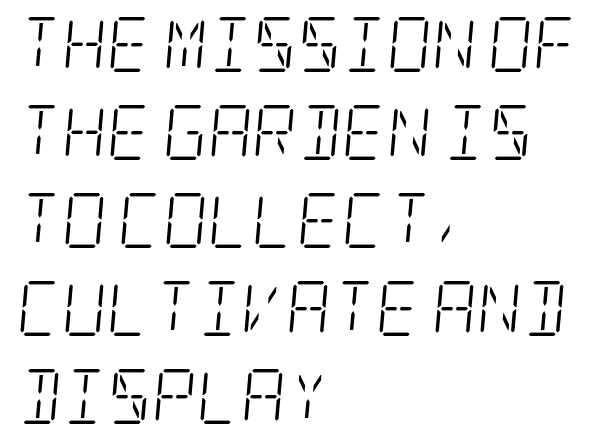
Observe the lean: these are italic letterforms. The cut favours lightness, reaching ordinary text weight at its darkest. Short and long lines alike share a common starting point at left. Regarding serifs, this sample has them. Vertically, the passage feels balanced, rows spaced as you'd expect. Words float on clear page, feet unadorned.
